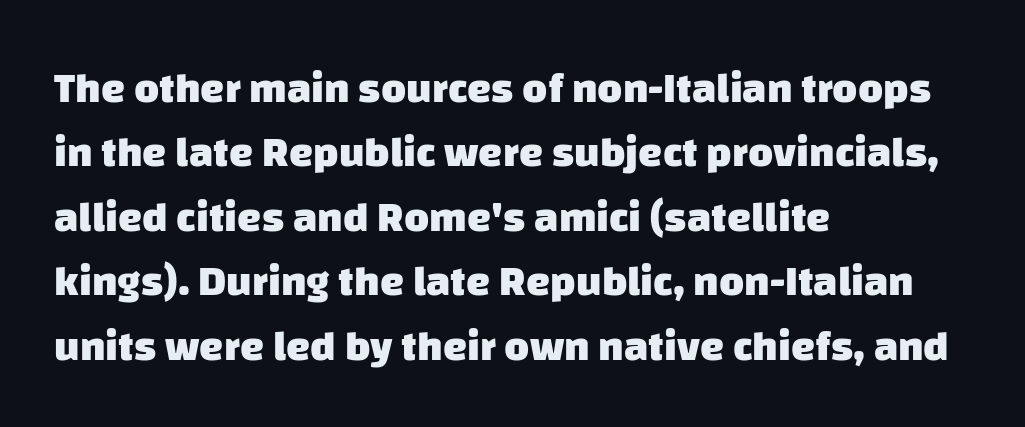
Q: Is the text bold? A: Yes.
Q: Is the typeface a serif or a sans-serif typeface? A: Sans-serif.
Q: Is the text underlined? A: No.
Q: How is the paragraph aligned? A: Left-aligned.
Q: Is the spacing between letters normal or unusually wide? A: Normal.
Q: Is the spacing between lines tight, normal or loose? A: Normal.
Q: Width (condensed, normal, or wide)? A: Normal.
Q: Stroke contrast? A: Low.
Q: x-height? A: Large.
Q: Monospaced? A: No.
